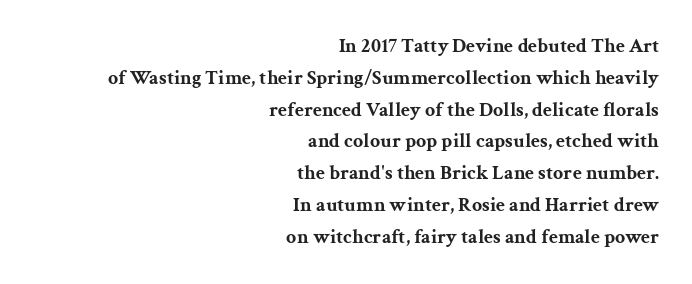
{"italic": "no", "bold": "yes", "underline": "no", "align": "right", "line_spacing": "normal", "line_spacing_ratio": 1.59, "letter_spacing": "normal", "letter_spacing_em": 0.0, "glyph_px": 20}
